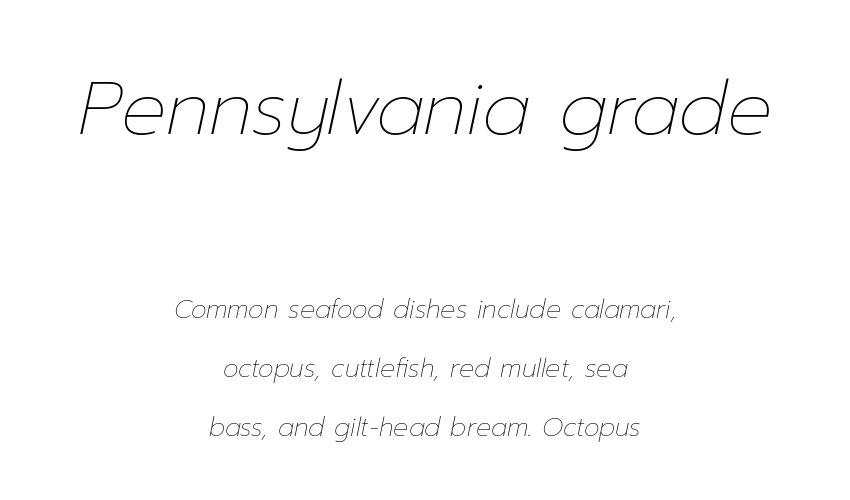
The image shows 75 px thin type, italic (leaning right); set centered, loose line spacing (2.37x), normal letter spacing, not underlined; the first (top) block is 3.0x larger; low stroke contrast and a medium x-height.
